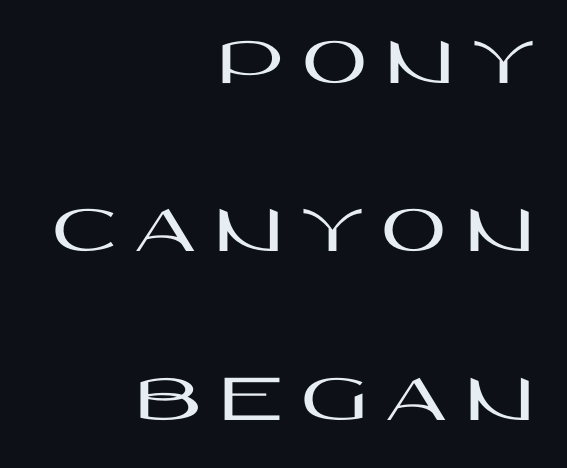
Are there feet on the stems? There aren't — it's a sans. Italic: no, the glyphs are upright roman. The letters advance in unequal steps, a hallmark of proportional type. Is the letter spacing exaggerated? Yes — the characters are pushed far apart. Compared with typical paragraphs, the rows here are farther apart.
